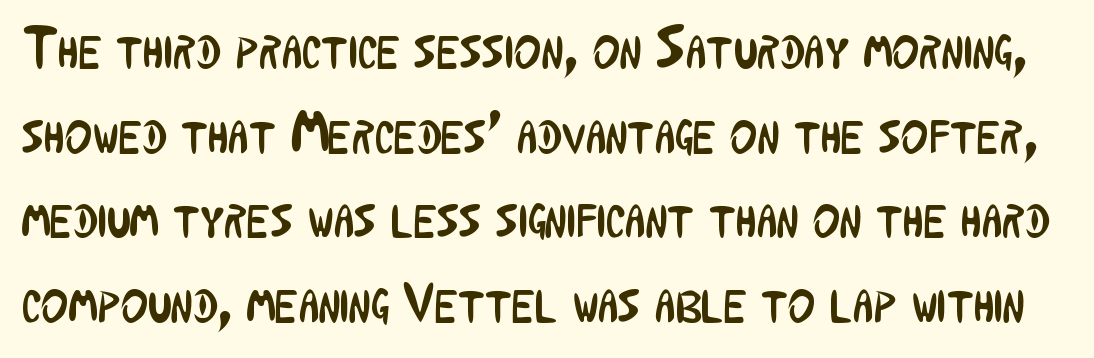
Q: Is the text bold? A: No.
Q: Is the text italic (slanted)? A: No, it is upright.
Q: Is the typeface a serif or a sans-serif typeface? A: Sans-serif.
Q: Is the text underlined? A: No.
Q: Is the spacing between letters normal or unusually wide? A: Normal.
Q: Is the spacing between lines tight, normal or loose? A: Normal.
Q: Width (condensed, normal, or wide)? A: Condensed.
Q: Stroke contrast? A: Low.
Q: x-height? A: Medium.
Q: Monospaced? A: No.
